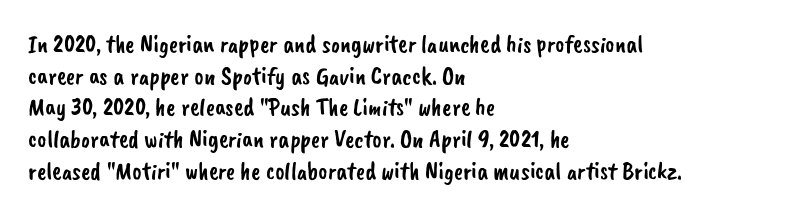
Q: Is the text underlined? A: No.
Q: How is the paragraph aligned? A: Left-aligned.
Q: Is the spacing between letters normal or unusually wide? A: Normal.
Q: Is the spacing between lines tight, normal or loose? A: Normal.
